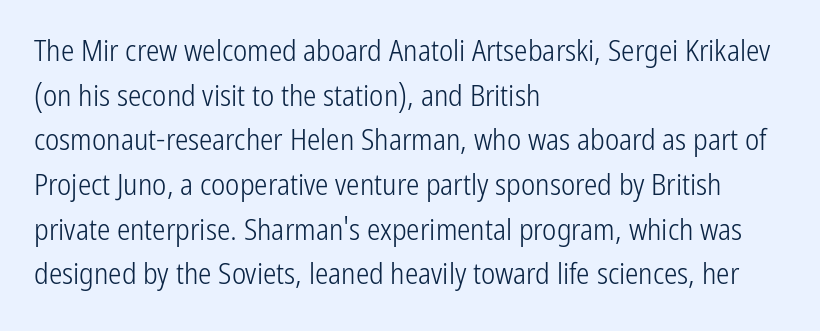
{"serif": "no", "italic": "no", "bold": "no", "weight": "light", "width": "condensed", "stroke_contrast": "low", "x_height": "medium", "monospaced": "no", "underline": "no", "align": "left", "line_spacing": "normal", "line_spacing_ratio": 1.49, "letter_spacing": "normal", "letter_spacing_em": 0.0, "glyph_px": 30}
